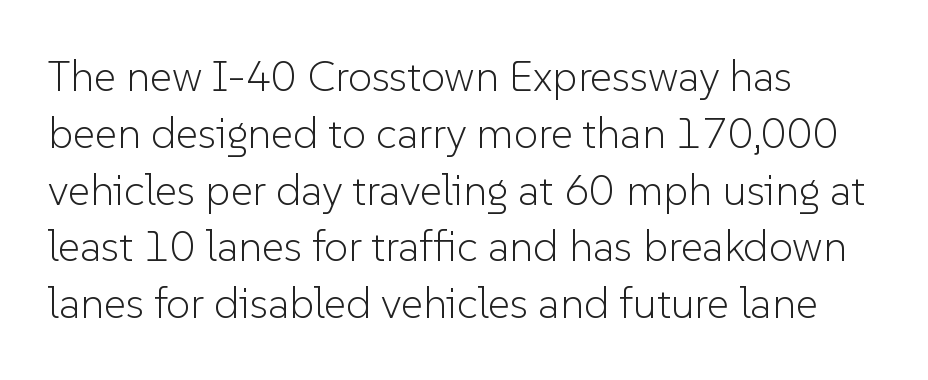
The foot of each line stays bare and open. Do the characters align in a grid? No, the font is proportional. The paragraph shown leans on its left margin. Weight: in the light-to-regular range.
